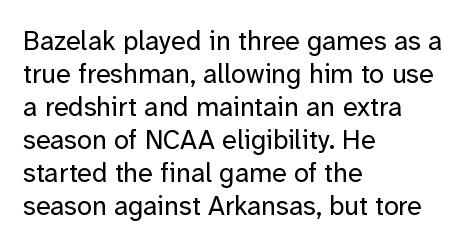
{"italic": "no", "bold": "no", "underline": "no", "align": "left", "line_spacing_ratio": 1.22, "letter_spacing": "normal", "letter_spacing_em": 0.0, "glyph_px": 27}
